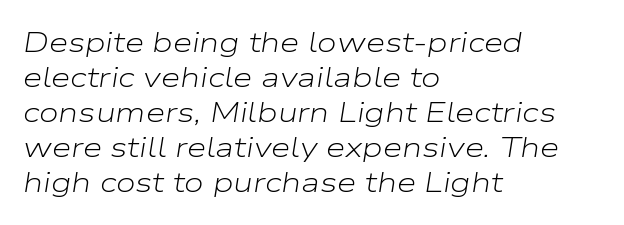
The image shows 28 px light, wide type, italic (leaning right); set left-aligned, normal line spacing (1.25x), normal letter spacing, not underlined; low stroke contrast and a medium x-height.
